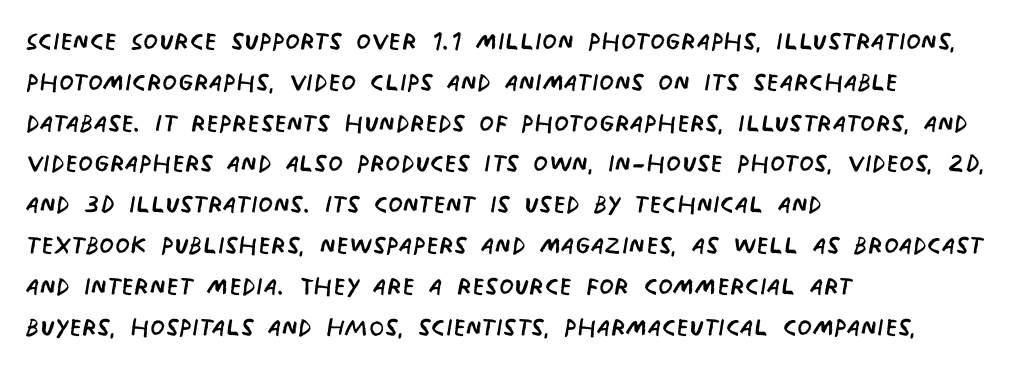
Q: Is the text bold? A: No.
Q: Is the typeface a serif or a sans-serif typeface? A: Sans-serif.
Q: Is the text underlined? A: No.
Q: How is the paragraph aligned? A: Left-aligned.
Q: Is the spacing between letters normal or unusually wide? A: Normal.
Q: Width (condensed, normal, or wide)? A: Condensed.
Q: Stroke contrast? A: Low.
Q: x-height? A: Large.
Q: Monospaced? A: No.
